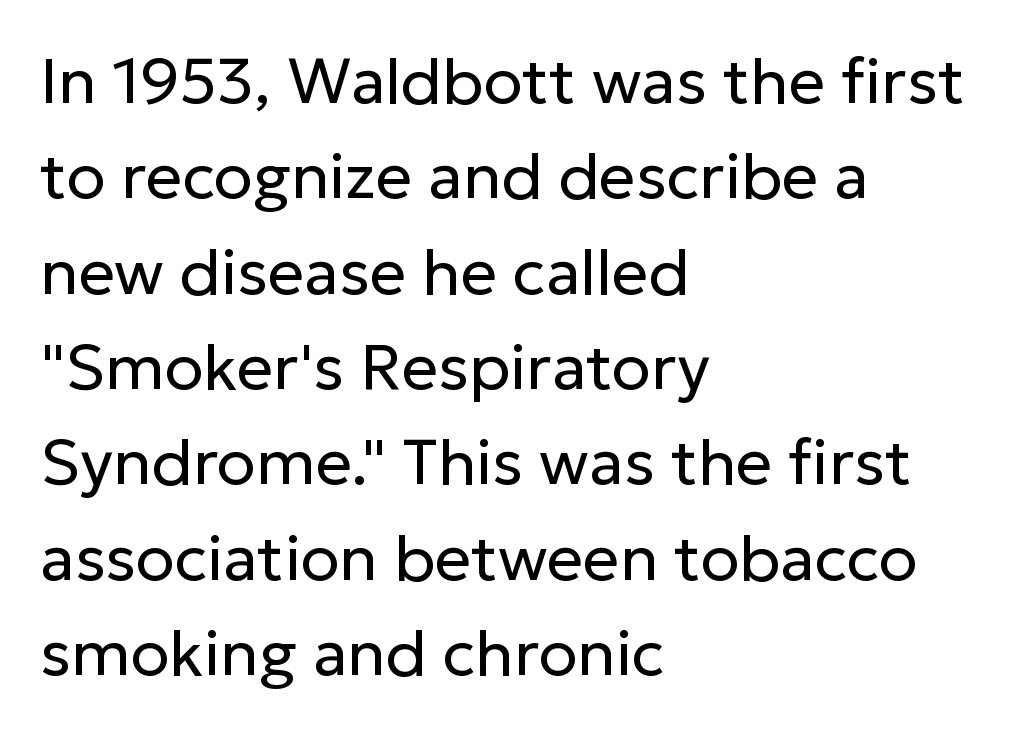
A typesetter would call this zero additional tracking. The passage shown stacks its lines at a standard gap. Letterform terminals end flat and unadorned throughout the passage. Anything drawn beneath the words? Only blank space. Line beginnings align vertically; line endings do not. Style check: upright.
